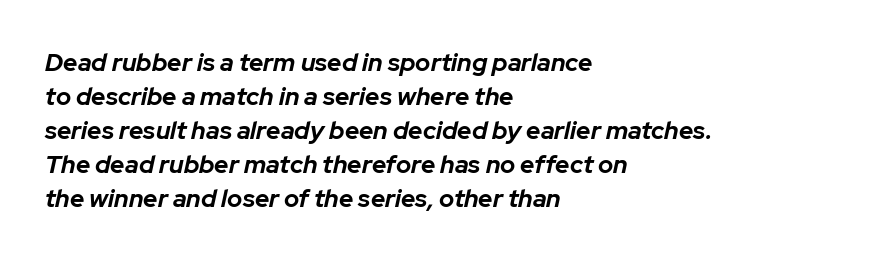
The image shows 25 px bold type, italic (leaning right); set left-aligned, normal line spacing (1.36x), normal letter spacing, not underlined.
